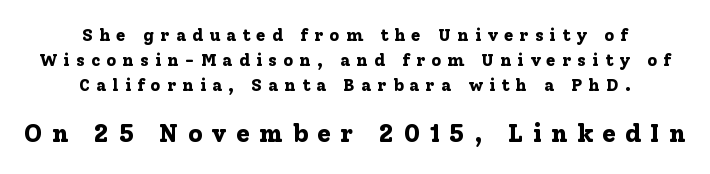
The passage shown is emphatically bold. The block of text has a typical density, with ordinary space between rows. The specimen omits any rule beneath the text block's lines. Leftover space on each line is divided equally before and after the words. The letters are spread apart with noticeably loose tracking.
